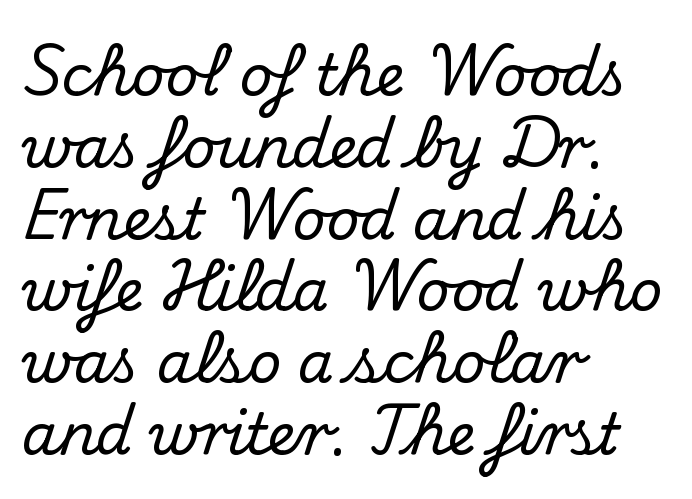
The image shows 57 px serif type; set left-aligned, normal line spacing (1.26x), normal letter spacing, not underlined; medium stroke contrast and a small x-height.
